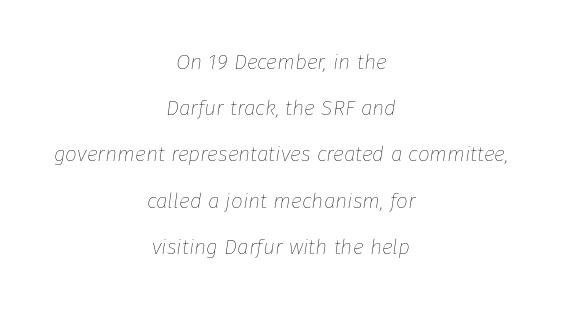
{"italic": "yes", "lean": "right", "slant_degrees": 8, "bold": "no", "underline": "no", "align": "center", "line_spacing": "loose", "line_spacing_ratio": 2.2, "letter_spacing": "normal", "letter_spacing_em": 0.0, "glyph_px": 21}
